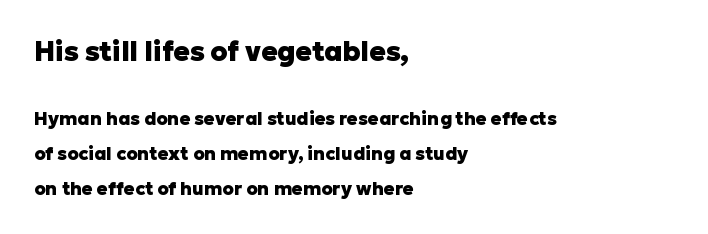
Q: Is the text bold? A: Yes.
Q: Is the text italic (slanted)? A: No, it is upright.
Q: Is the text underlined? A: No.
Q: How is the paragraph aligned? A: Left-aligned.
Q: Is the spacing between letters normal or unusually wide? A: Normal.
Q: Is the spacing between lines tight, normal or loose? A: Loose.
Q: Which block of text is set in a larger size, the first (top) or the second (bottom)? A: The first (top) one.
